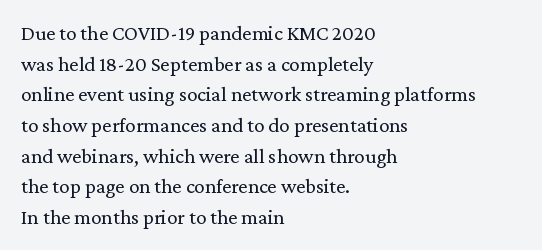
Q: Is the text bold? A: No.
Q: Is the text italic (slanted)? A: No, it is upright.
Q: Is the text underlined? A: No.
Q: How is the paragraph aligned? A: Left-aligned.
Q: Is the spacing between letters normal or unusually wide? A: Normal.
Q: Is the spacing between lines tight, normal or loose? A: Normal.
